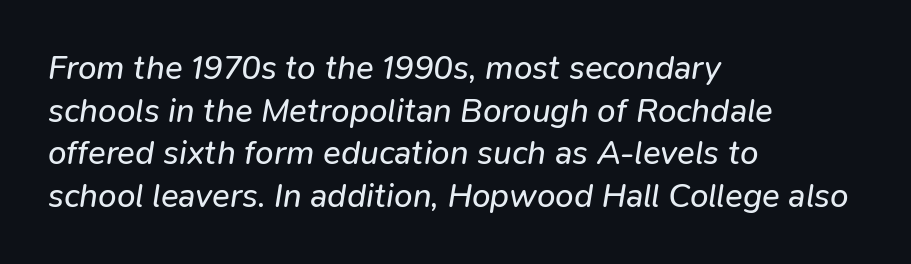
Every character sits at an angle, as italics do. Inter-character spacing is left at the font's built-in metrics. Rows of type keep a routine distance in the vertical direction. The strip under each line holds only bare page.
